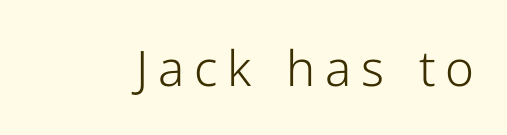
The image shows 49 px light sans-serif type, upright; set unusually wide letter spacing (+0.2 em), not underlined; low stroke contrast and a medium x-height.
